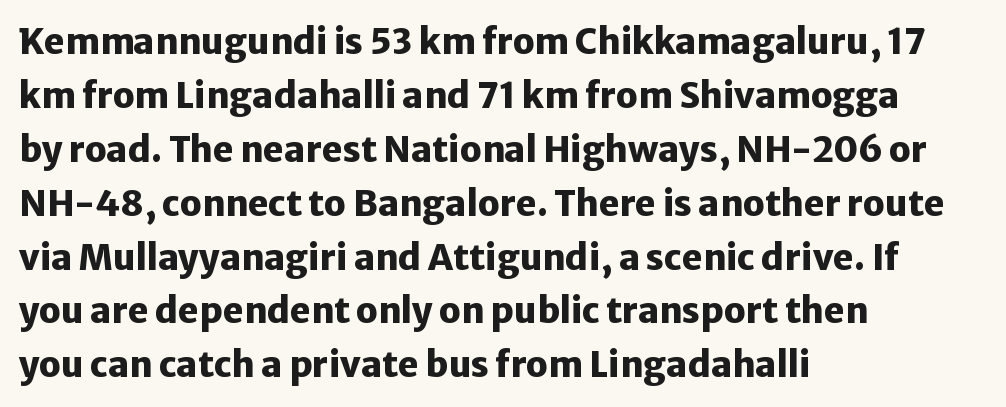
{"serif": "no", "italic": "no", "bold": "yes", "weight": "heavy", "width": "normal", "stroke_contrast": "low", "x_height": "medium", "monospaced": "no", "underline": "no", "align": "left", "line_spacing": "normal", "line_spacing_ratio": 1.54, "letter_spacing": "normal", "letter_spacing_em": 0.0, "glyph_px": 35}
